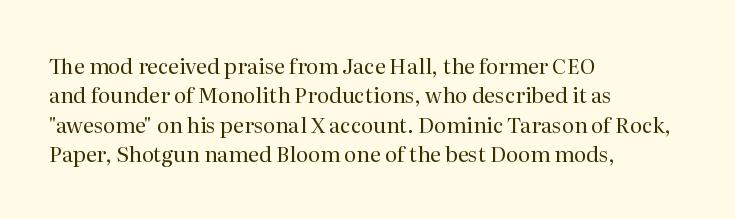
Q: Is the text bold? A: No.
Q: Is the text italic (slanted)? A: No, it is upright.
Q: Is the text underlined? A: No.
Q: How is the paragraph aligned? A: Left-aligned.
Q: Is the spacing between letters normal or unusually wide? A: Normal.
Q: Is the spacing between lines tight, normal or loose? A: Normal.
